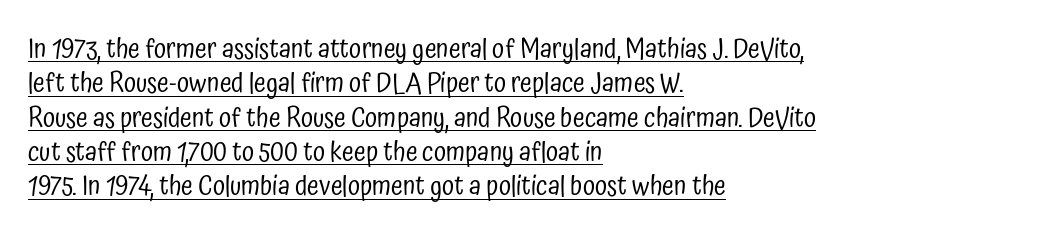
The image shows 27 px text type, upright; set left-aligned, normal line spacing (1.27x), normal letter spacing, underlined.
